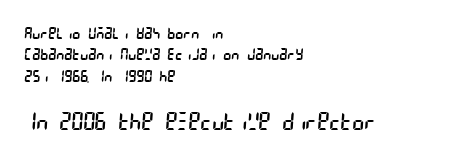
Inter-character spacing is left at the font's built-in metrics. Words float on clear page, feet unadorned. A student would call this left alignment; a typographer would say flush left, rag right. Caption: upper text group reduced, lower text group enlarged. A typesetter would call this leading conventional body-copy spacing.
